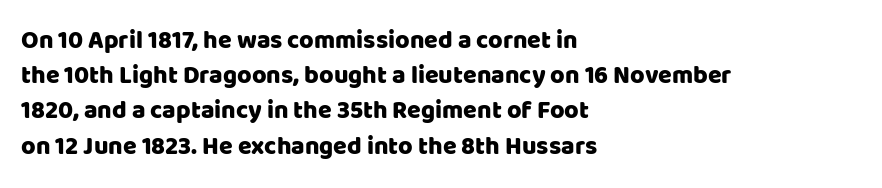
{"italic": "no", "underline": "no", "align": "left", "line_spacing": "normal", "line_spacing_ratio": 1.41, "letter_spacing": "normal", "letter_spacing_em": 0.0, "glyph_px": 25}
